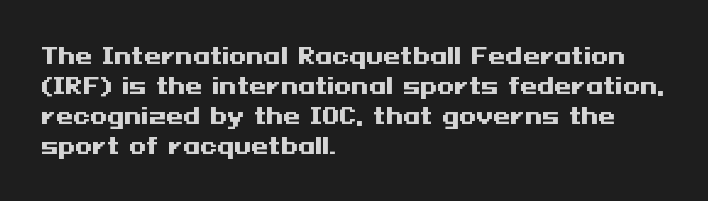
Q: Is the text bold? A: Yes.
Q: Is the text italic (slanted)? A: No, it is upright.
Q: Is the text underlined? A: No.
Q: How is the paragraph aligned? A: Left-aligned.
Q: Is the spacing between letters normal or unusually wide? A: Normal.
Q: Is the spacing between lines tight, normal or loose? A: Normal.
